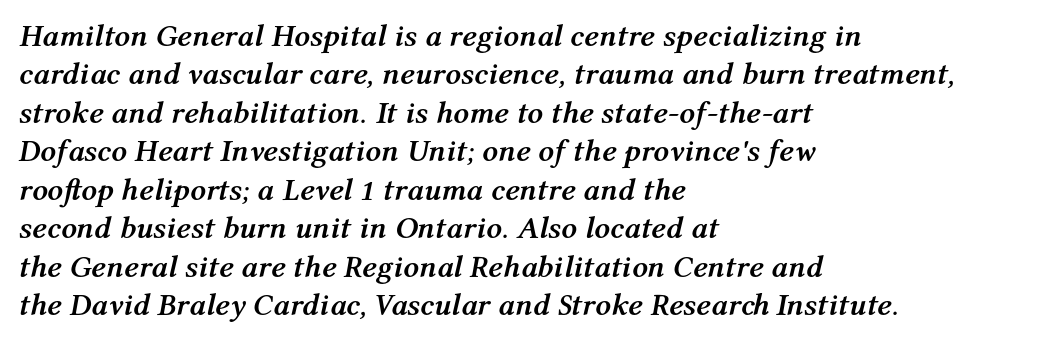
Descender tails drop into unmarked territory. The setting favours the left margin, as ordinary paragraphs usually do. The face used here has a pronounced slope to its letters. Proportional: the letters do not fall into vertical columns. Students, this is bold: see how much ink each stroke carries.
